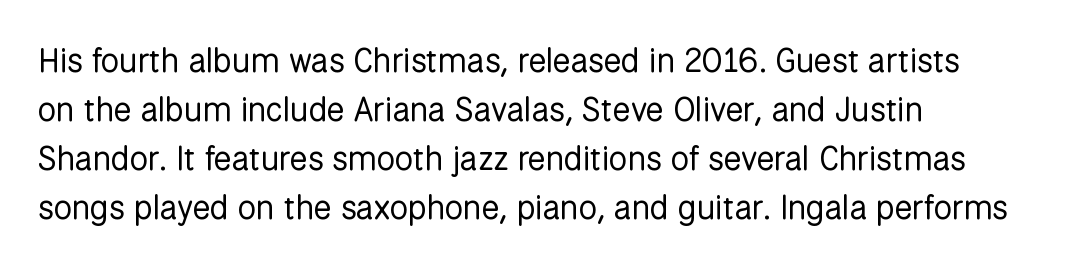
The image shows 33 px regular-weight sans-serif type, upright; set left-aligned, normal line spacing (1.48x), normal letter spacing, not underlined; low stroke contrast and a medium x-height.
